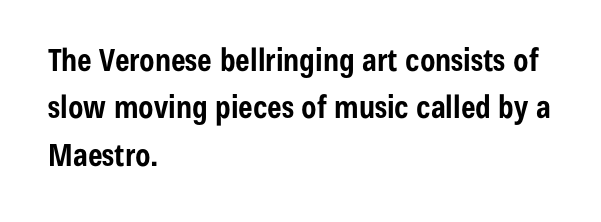
Here the designer chose a conventional face with non-uniform glyph widths. The text block is weighted toward the left margin, trailing off unevenly rightward. You could call the tracking neutral — neither tight nor loose. Nobody drew a line under any word here. Each new line begins a customary step beneath the previous one.
